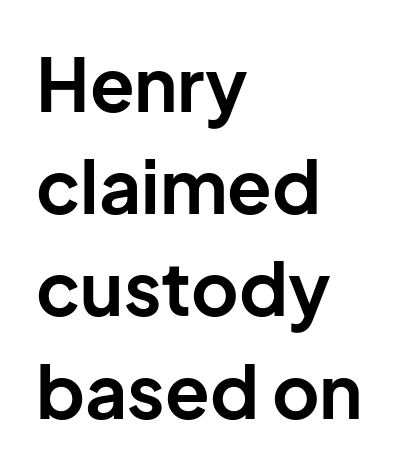
The image shows 73 px bold sans-serif type, upright; set left-aligned, normal line spacing (1.4x), normal letter spacing, not underlined; low stroke contrast and a medium x-height.
